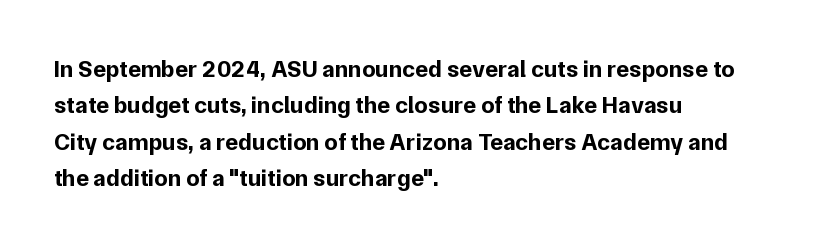
The image shows 24 px bold type, upright; set left-aligned, normal line spacing (1.52x), normal letter spacing, not underlined.
